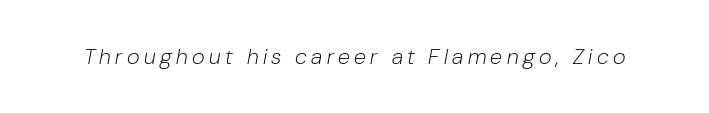
Q: Is the text bold? A: No.
Q: Is the text italic (slanted)? A: Yes, it leans right by about 10 degrees.
Q: Is the text underlined? A: No.
Q: Is the spacing between letters normal or unusually wide? A: Unusually wide.
